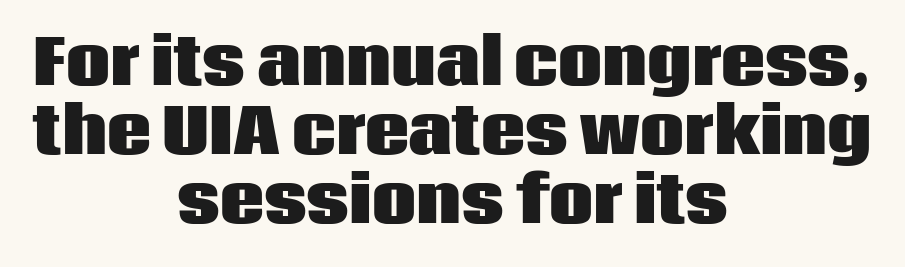
The image shows 62 px heavy sans-serif type, upright; set centered, tight line spacing (1.11x), normal letter spacing, not underlined; low stroke contrast and a large x-height.
